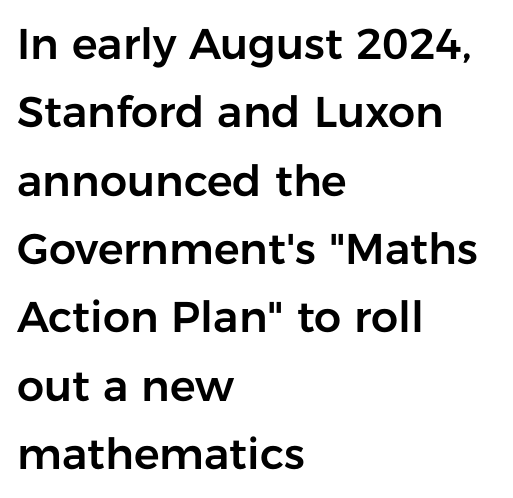
A clean baseline with only descenders dipping below it. Are there feet on the stems? There aren't — it's a sans. If you drew a ruler down the left edge, every line would touch it. Character widths vary here, with narrow letters taking less room than wide ones. Line spacing here is normal.
